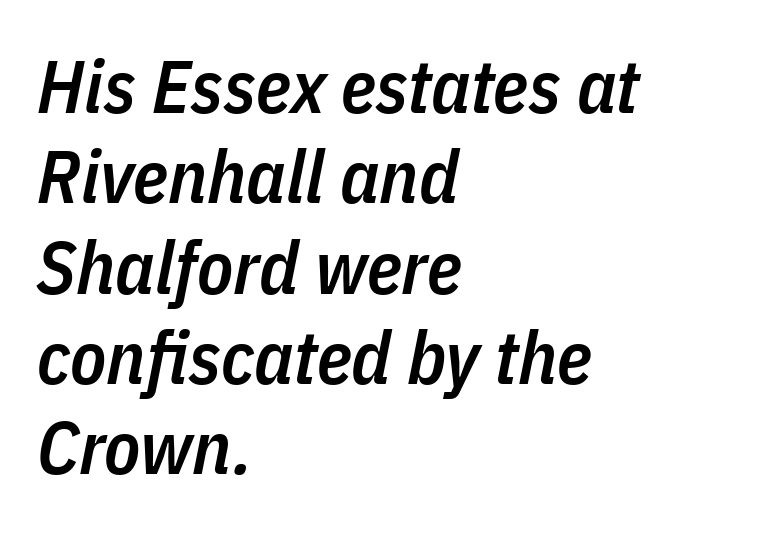
{"italic": "yes", "lean": "right", "slant_degrees": 11, "bold": "semi", "weight": "semibold", "width": "condensed", "stroke_contrast": "low", "x_height": "medium", "monospaced": "no", "underline": "no", "align": "left", "line_spacing_ratio": 1.22, "letter_spacing": "normal", "letter_spacing_em": 0.0, "glyph_px": 74}
